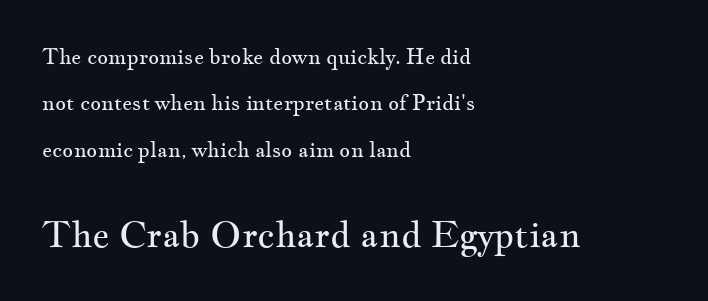
{"serif": "yes", "italic": "no", "bold": "no", "weight": "regular", "width": "wide", "stroke_contrast": "medium", "x_height": "small", "monospaced": "no", "underline": "no", "align": "left", "line_spacing": "loose", "line_spacing_ratio": 2.21, "letter_spacing": "normal", "letter_spacing_em": 0.0, "larger_block": "second", "size_ratio": 1.71, "glyph_px": 36}
